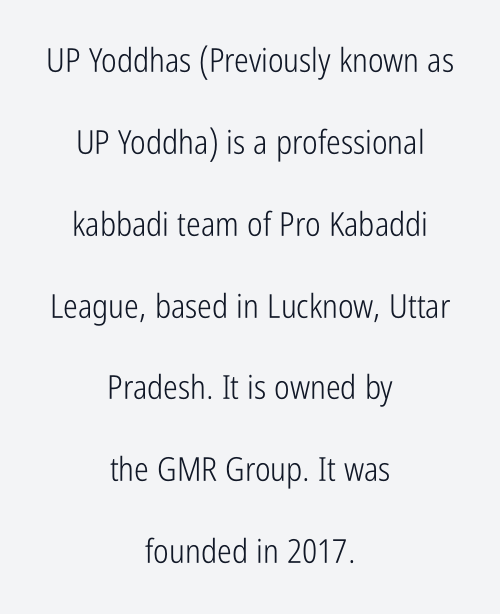
{"serif": "no", "italic": "no", "bold": "no", "weight": "light", "width": "condensed", "stroke_contrast": "low", "x_height": "medium", "monospaced": "no", "underline": "no", "align": "center", "line_spacing": "loose", "line_spacing_ratio": 2.48, "letter_spacing": "normal", "letter_spacing_em": 0.0, "glyph_px": 33}
